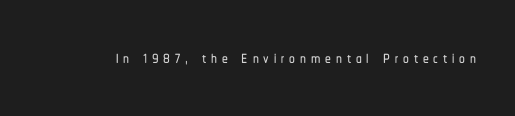
Bare-footed words on every line. These lines were composed using upright roman letters. The rendering inserts visible extra space after every character.
